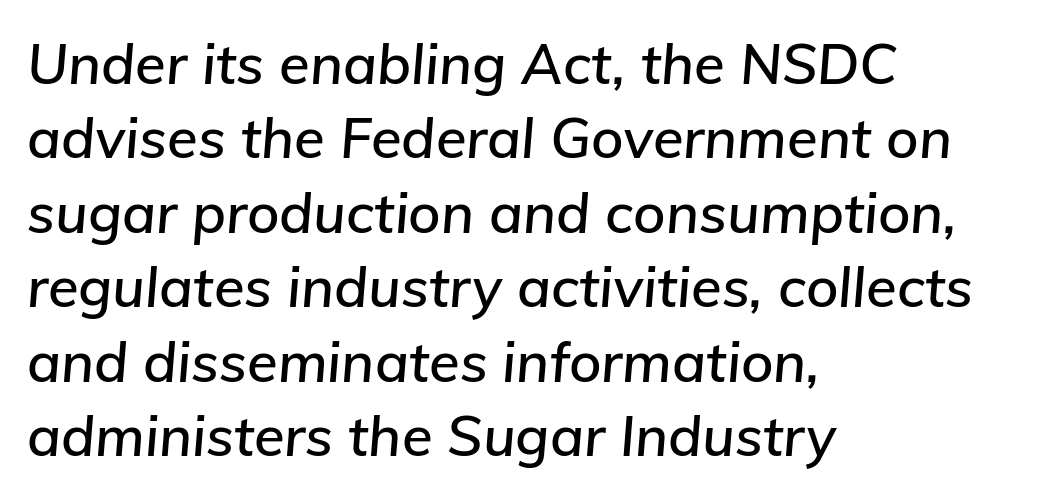
Q: Is the text italic (slanted)? A: Yes, it leans right by about 5 degrees.
Q: Is the text underlined? A: No.
Q: How is the paragraph aligned? A: Left-aligned.
Q: Is the spacing between letters normal or unusually wide? A: Normal.
Q: Is the spacing between lines tight, normal or loose? A: Normal.
Q: Width (condensed, normal, or wide)? A: Normal.
Q: Stroke contrast? A: Low.
Q: x-height? A: Medium.
Q: Monospaced? A: No.
